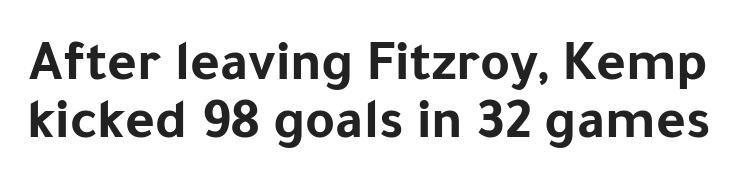
The image shows 57 px bold sans-serif type, upright; set tight line spacing (1.01x), normal letter spacing, not underlined; low stroke contrast and a medium x-height.
